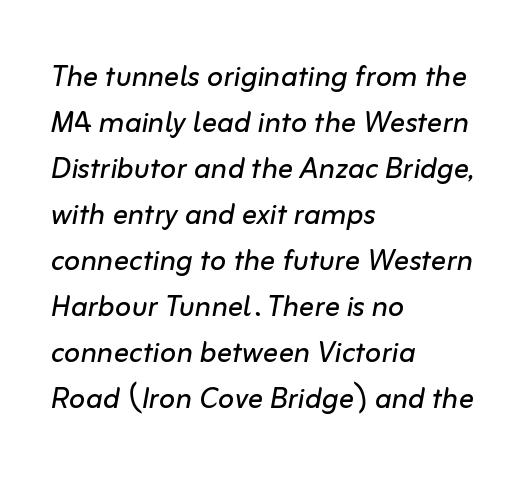
{"italic": "yes", "lean": "right", "slant_degrees": 10, "bold": "no", "weight": "regular", "width": "normal", "stroke_contrast": "low", "x_height": "medium", "monospaced": "no", "underline": "no", "align": "left", "line_spacing_ratio": 1.21, "letter_spacing": "normal", "letter_spacing_em": 0.0, "glyph_px": 38}
